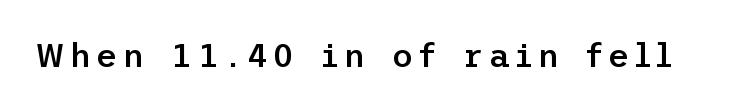
The image shows 33 px semibold sans-serif type, upright; set not underlined; low stroke contrast and a medium x-height.
